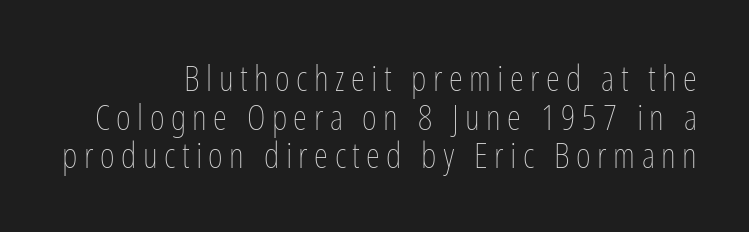
{"italic": "no", "bold": "no", "weight": "thin", "width": "condensed", "stroke_contrast": "low", "x_height": "medium", "monospaced": "no", "underline": "no", "line_spacing": "tight", "line_spacing_ratio": 1.07, "glyph_px": 36}
